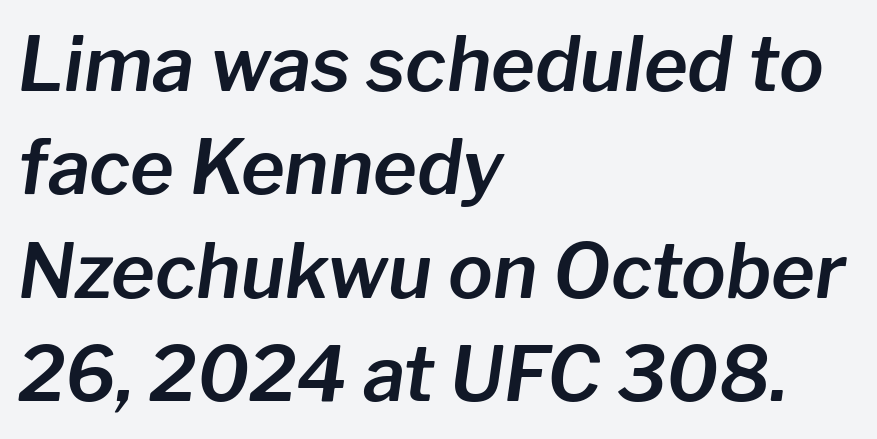
The image shows 75 px text type, italic (leaning right); set left-aligned, normal line spacing (1.38x), normal letter spacing, not underlined; low stroke contrast and a medium x-height.
